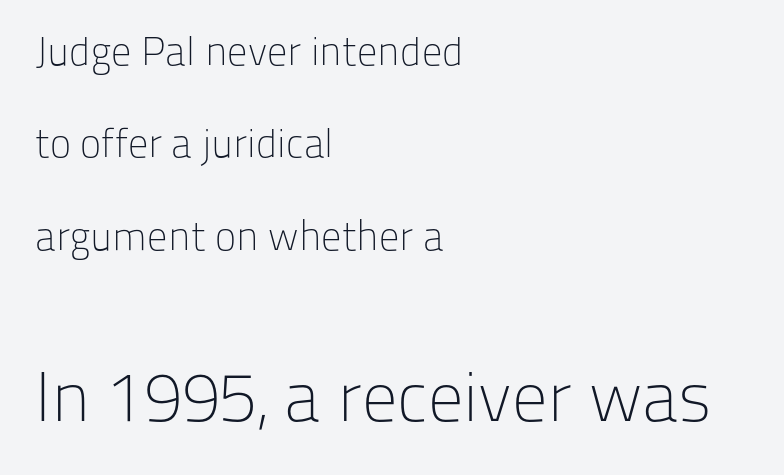
The image shows 70 px light sans-serif type, upright; set left-aligned, loose line spacing (2.31x), normal letter spacing, not underlined; the second (bottom) block is 1.75x larger; low stroke contrast and a medium x-height.
